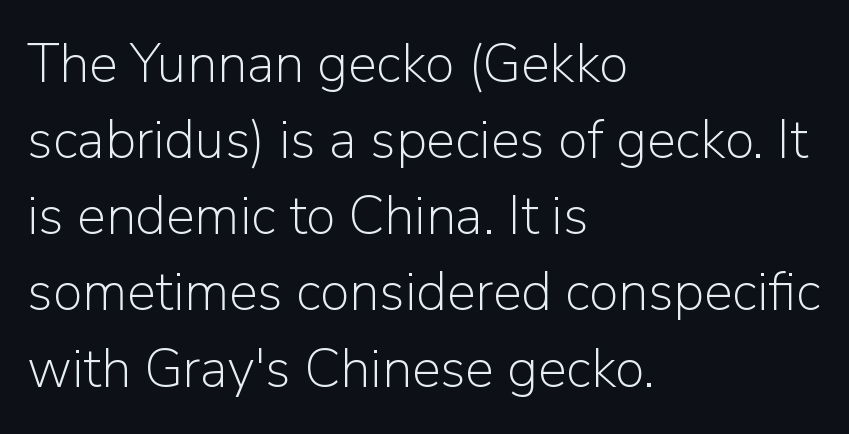
Q: Is the text bold? A: No.
Q: Is the text italic (slanted)? A: No, it is upright.
Q: Is the typeface a serif or a sans-serif typeface? A: Sans-serif.
Q: Is the text underlined? A: No.
Q: How is the paragraph aligned? A: Left-aligned.
Q: Is the spacing between letters normal or unusually wide? A: Normal.
Q: Is the spacing between lines tight, normal or loose? A: Normal.
Q: Width (condensed, normal, or wide)? A: Normal.
Q: Stroke contrast? A: Low.
Q: x-height? A: Medium.
Q: Monospaced? A: No.
